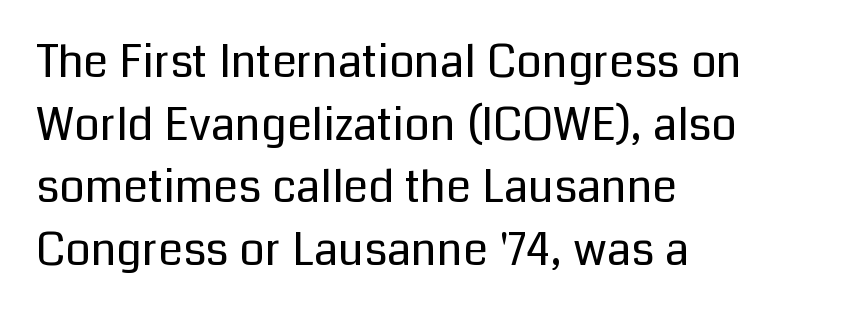
{"serif": "no", "italic": "no", "bold": "no", "weight": "regular", "width": "normal", "stroke_contrast": "low", "x_height": "medium", "monospaced": "no", "underline": "no", "align": "left", "line_spacing": "normal", "line_spacing_ratio": 1.39, "letter_spacing": "normal", "letter_spacing_em": 0.0, "glyph_px": 45}
